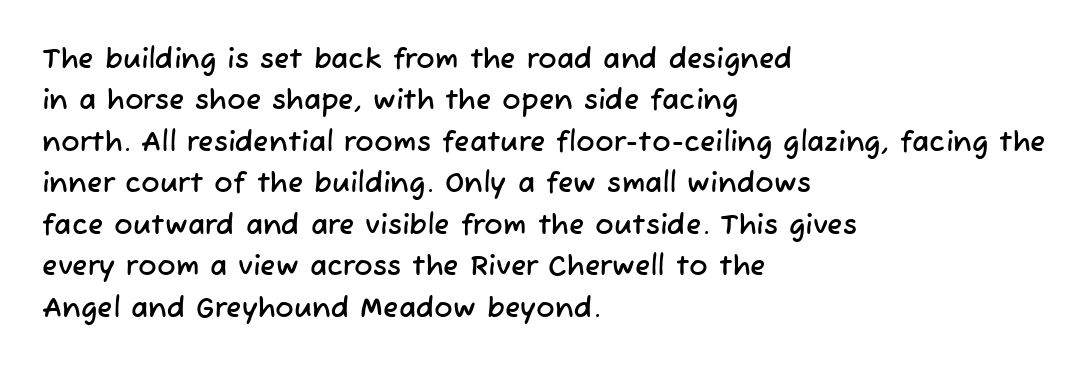
The image shows 28 px sans-serif type; set left-aligned, normal line spacing (1.48x), normal letter spacing, not underlined; low stroke contrast and a medium x-height.
